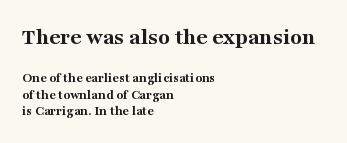
Q: Is the text bold? A: Yes.
Q: Is the text italic (slanted)? A: No, it is upright.
Q: Is the text underlined? A: No.
Q: How is the paragraph aligned? A: Left-aligned.
Q: Is the spacing between letters normal or unusually wide? A: Normal.
Q: Which block of text is set in a larger size, the first (top) or the second (bottom)? A: The first (top) one.
